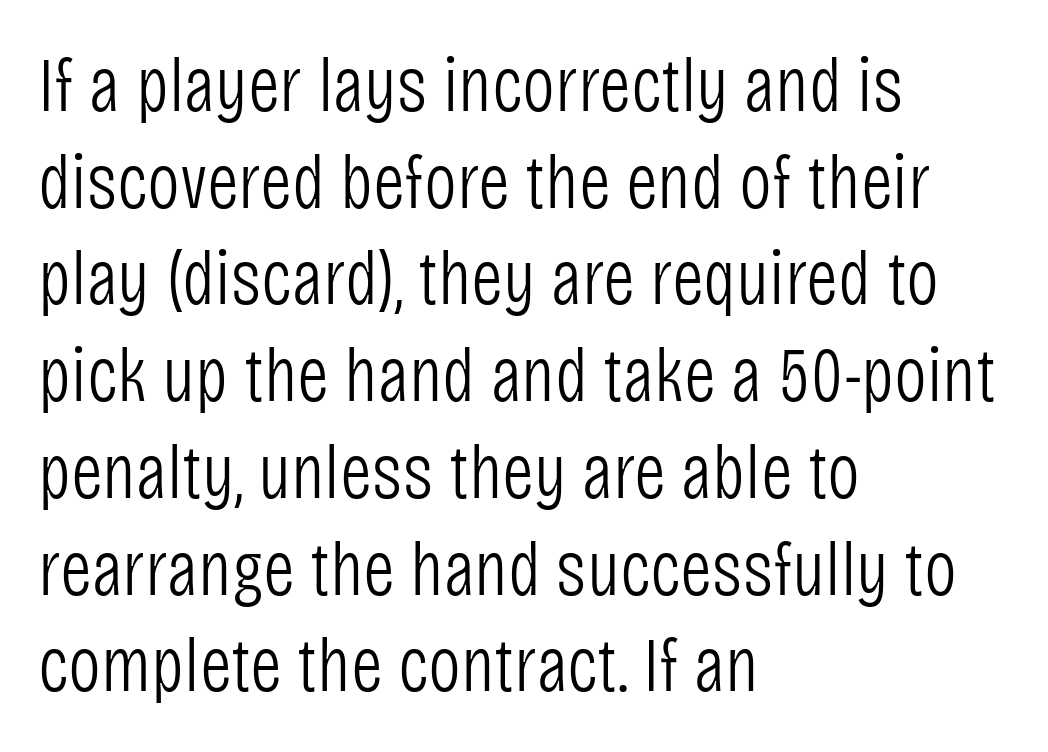
{"serif": "no", "italic": "no", "bold": "no", "weight": "light", "width": "condensed", "stroke_contrast": "low", "x_height": "large", "monospaced": "no", "underline": "no", "align": "left", "line_spacing_ratio": 1.24, "letter_spacing": "normal", "letter_spacing_em": 0.0, "glyph_px": 78}
